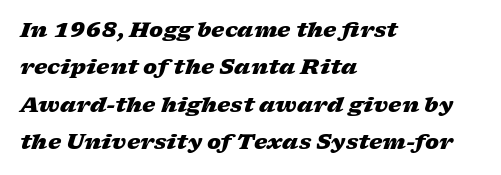
Chunky letters — that's bold for sure. The face used here has a pronounced slope to its letters. In terms of letterspacing, this is plain default setting. Lines of text with bare space underneath. One-word summary of the alignment: left.
